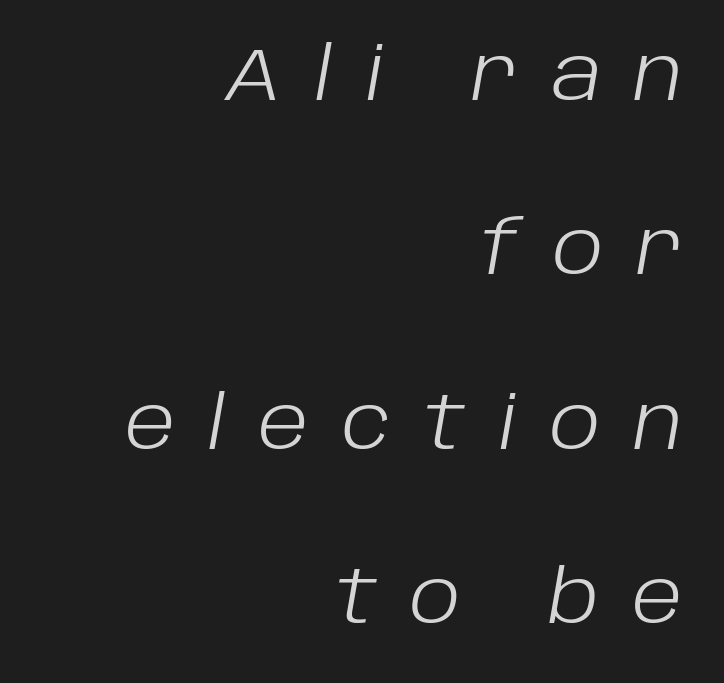
Q: Is the text bold? A: No.
Q: Is the text italic (slanted)? A: Yes, it leans right by about 10 degrees.
Q: Is the text underlined? A: No.
Q: How is the paragraph aligned? A: Right-aligned.
Q: Is the spacing between letters normal or unusually wide? A: Unusually wide.
Q: Is the spacing between lines tight, normal or loose? A: Loose.
Q: Width (condensed, normal, or wide)? A: Normal.
Q: Stroke contrast? A: Low.
Q: x-height? A: Large.
Q: Monospaced? A: No.
